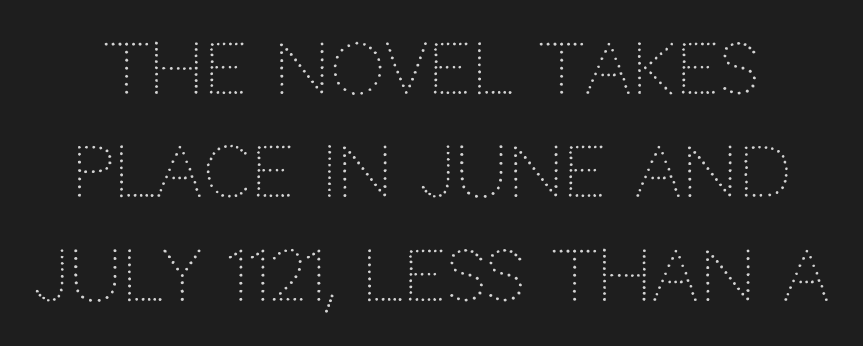
Is this a sans? Yes — the strokes have no serifs. The font sits on the lighter half of the weight spectrum, regular included. Students, observe: this is what conventionally led text looks like. The face used here is proportionally spaced, like ordinary book or web type. Each word holds together tightly as a unit, with standard inter-letter gaps.
